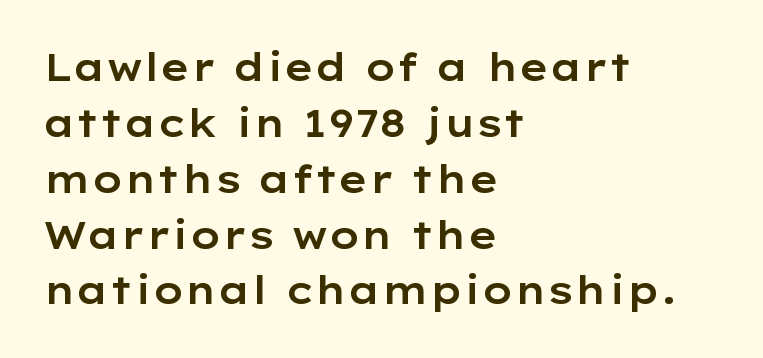
A typesetter would label this face a sans. Style check: upright. These lines sit exactly where default settings would place them. Spacing verdict: proportional, widths tailored to each character. Every row of glyphs begins at an identical x-position on the left.
